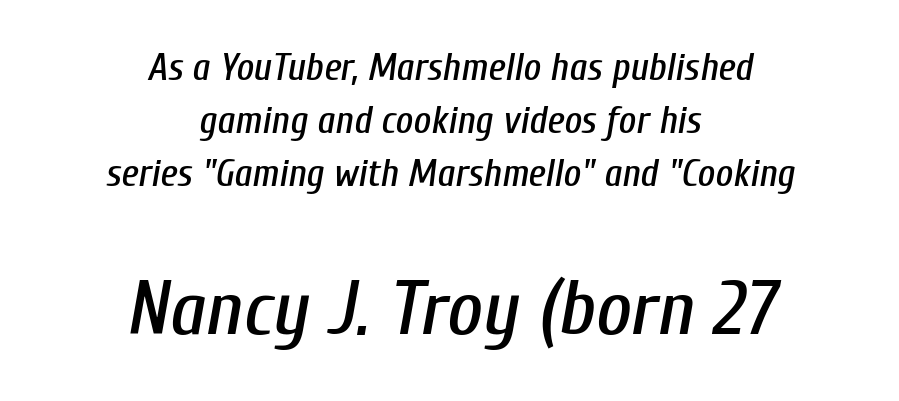
Q: Is the text italic (slanted)? A: Yes, it leans right by about 10 degrees.
Q: Is the text underlined? A: No.
Q: How is the paragraph aligned? A: Centered.
Q: Is the spacing between letters normal or unusually wide? A: Normal.
Q: Is the spacing between lines tight, normal or loose? A: Normal.
Q: Which block of text is set in a larger size, the first (top) or the second (bottom)? A: The second (bottom) one.
Q: Width (condensed, normal, or wide)? A: Condensed.
Q: Stroke contrast? A: Low.
Q: x-height? A: Medium.
Q: Monospaced? A: No.
